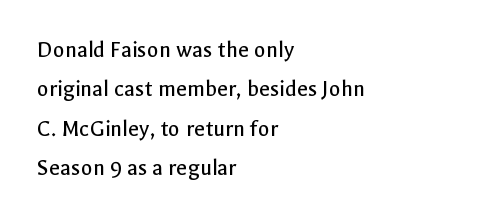
The block of text has a typical density, with ordinary space between rows. Just letters on the line, the space beneath them empty. Nope, not italic — everything's standing straight. Nothing heavy about these letters — not bold at all. Spacing between characters is what you'd get straight out of the box. In CSS terms this would be text-align: left.
